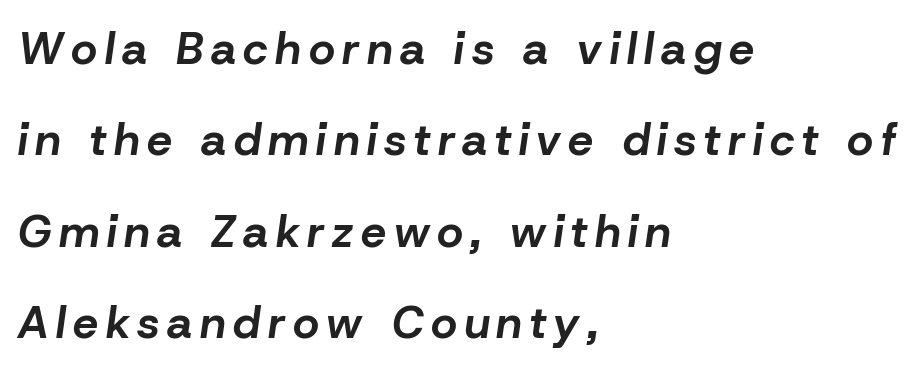
Q: Is the text bold? A: Yes.
Q: Is the text italic (slanted)? A: Yes, it leans right by about 8 degrees.
Q: Is the text underlined? A: No.
Q: How is the paragraph aligned? A: Left-aligned.
Q: Is the spacing between lines tight, normal or loose? A: Loose.
Q: Width (condensed, normal, or wide)? A: Normal.
Q: Stroke contrast? A: Low.
Q: x-height? A: Medium.
Q: Monospaced? A: No.
